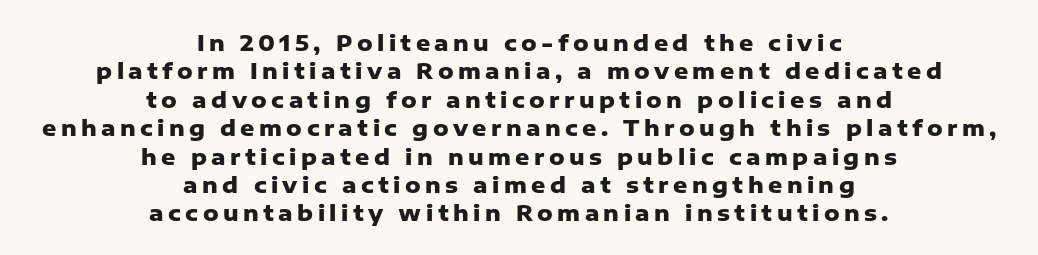
Q: Is the text bold? A: Yes.
Q: Is the text italic (slanted)? A: No, it is upright.
Q: Is the text underlined? A: No.
Q: How is the paragraph aligned? A: Centered.
Q: Is the spacing between letters normal or unusually wide? A: Unusually wide.
Q: Is the spacing between lines tight, normal or loose? A: Normal.
